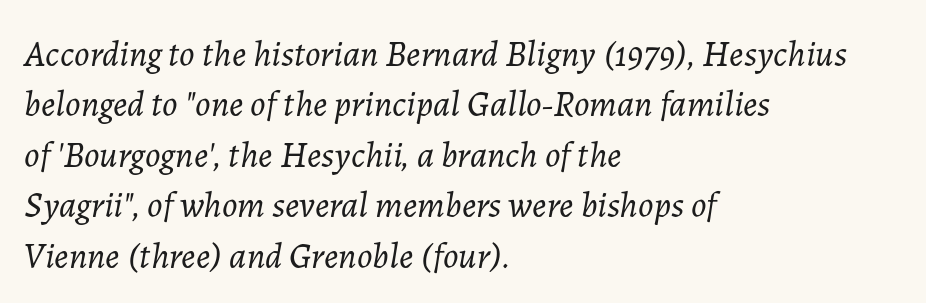
{"italic": "yes", "lean": "right", "slant_degrees": 7, "bold": "no", "weight": "light", "width": "normal", "stroke_contrast": "low", "x_height": "medium", "monospaced": "no", "underline": "no", "align": "left", "line_spacing": "normal", "line_spacing_ratio": 1.4, "letter_spacing": "normal", "letter_spacing_em": 0.0, "glyph_px": 36}
